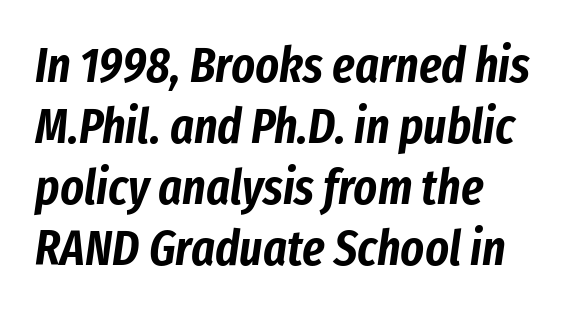
Character widths vary here, with narrow letters taking less room than wide ones. Notice how the stems are inclined rather than vertical — that's the hallmark of italics. Layout note: lines flush left. Decoration check: the copy has no underline.
